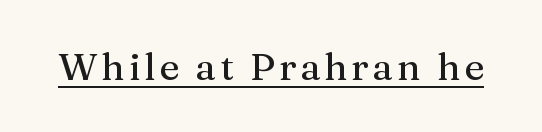
In designer terms, the underline attribute is active on this setting. Characters remain perfectly vertical along every line. A serif font was chosen for this passage. The passage shown is typed in a proportional face where columns would drift.
